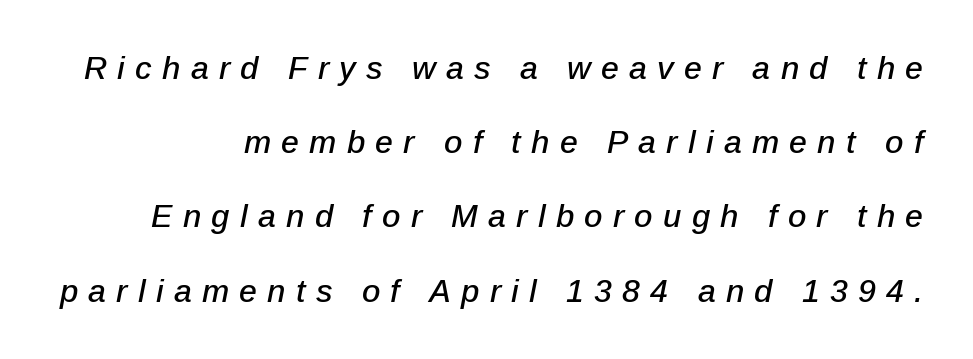
Has an underline been added? It has not. The face used here has a pronounced slope to its letters. In terms of letterspacing, this is a distinctly airy, spread setting. Whoever set this chose breathing room over compactness in the vertical rhythm. Is this a fixed-width face? No — the glyphs have proportional, varying widths.
